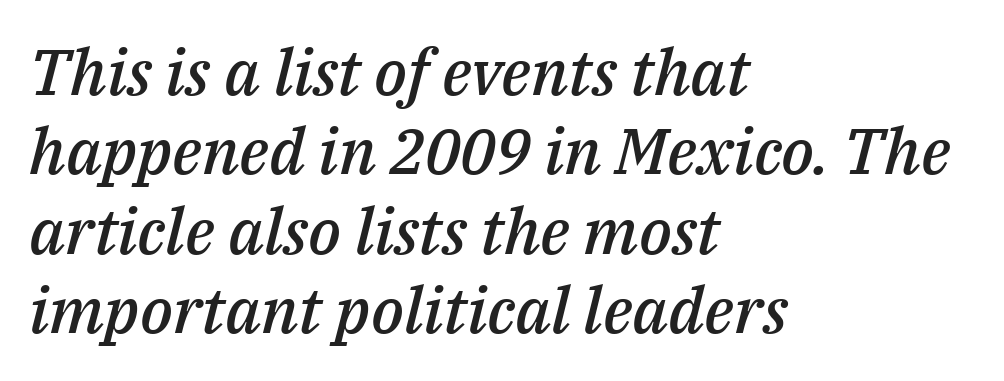
What stands out about the letter spacing? Nothing — it is the standard amount. Casual observation: everything's shoved over to the left. A fair bit of extra ink — the face is semibold, not bold. Note the varied advance widths — an 'i' is clearly narrower than an 'm'. Has an underline been added? It has not.
